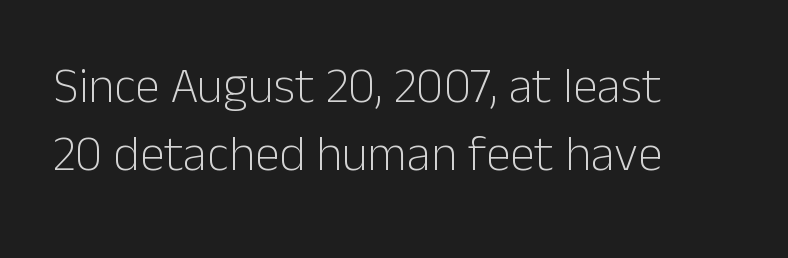
{"serif": "no", "italic": "no", "bold": "no", "weight": "light", "width": "normal", "stroke_contrast": "low", "x_height": "medium", "monospaced": "no", "underline": "no", "align": "left", "line_spacing": "normal", "line_spacing_ratio": 1.36, "letter_spacing": "normal", "letter_spacing_em": 0.0, "glyph_px": 50}
